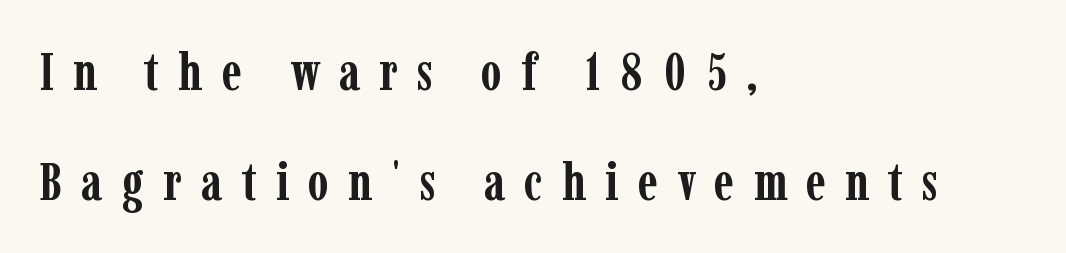
The image shows 53 px semibold, condensed serif type, upright; set left-aligned, loose line spacing (2.07x), unusually wide letter spacing (+0.36 em), not underlined; low stroke contrast and a medium x-height.
